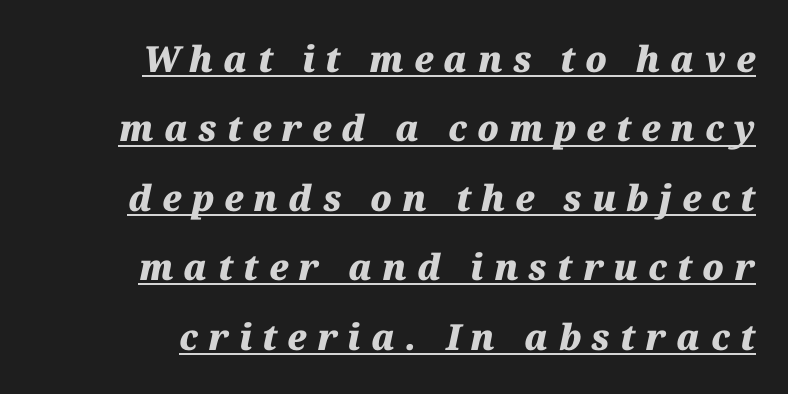
Somebody hit Ctrl+U on this one — the words are underlined. The typesetting leans heavy: a genuine bold. The glyphs look as if they've been sheared to an angle. Between one letter and the next there's a generous, obvious gap. Successive baselines arrive slowly, with a big drop between each.
